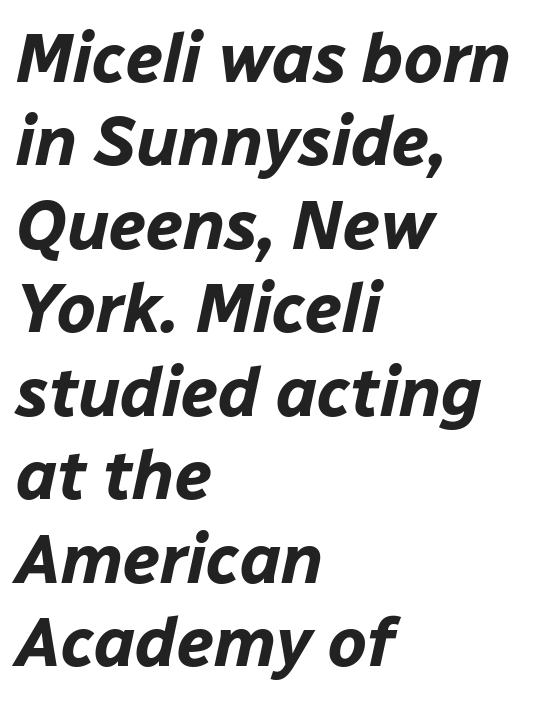
{"italic": "yes", "lean": "right", "slant_degrees": 12, "bold": "yes", "weight": "bold", "width": "normal", "stroke_contrast": "low", "x_height": "medium", "monospaced": "no", "underline": "no", "align": "left", "line_spacing_ratio": 1.21, "letter_spacing": "normal", "letter_spacing_em": 0.0, "glyph_px": 69}
